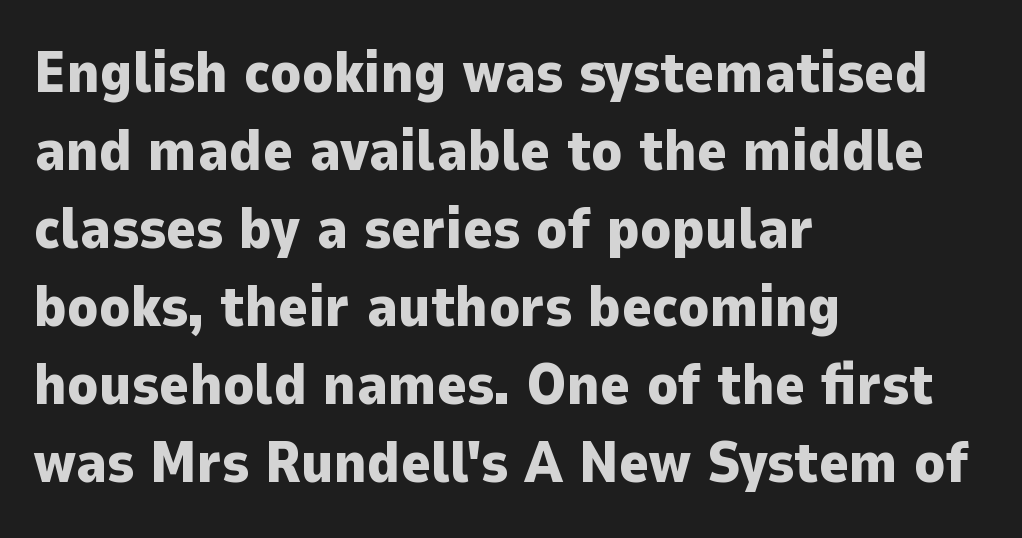
When letters stand straight like this, we call the style roman or upright. The space beneath each line is pristine and unruled. Varying glyph widths throughout — classic text-font behaviour. The paragraph shown leans on its left margin. Heavy-handed strokes throughout: this text is bold.
